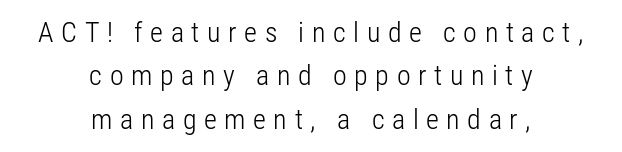
Q: Is the text bold? A: No.
Q: Is the text italic (slanted)? A: No, it is upright.
Q: Is the typeface a serif or a sans-serif typeface? A: Sans-serif.
Q: Is the text underlined? A: No.
Q: How is the paragraph aligned? A: Centered.
Q: Is the spacing between letters normal or unusually wide? A: Unusually wide.
Q: Is the spacing between lines tight, normal or loose? A: Normal.
Q: Width (condensed, normal, or wide)? A: Condensed.
Q: Stroke contrast? A: Low.
Q: x-height? A: Medium.
Q: Monospaced? A: No.
